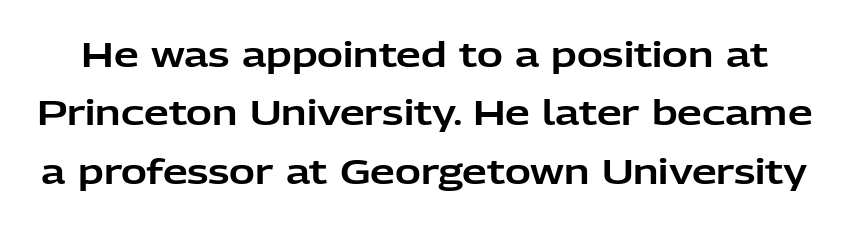
{"serif": "no", "italic": "no", "width": "normal", "stroke_contrast": "low", "x_height": "medium", "monospaced": "no", "underline": "no", "line_spacing": "normal", "line_spacing_ratio": 1.67, "letter_spacing": "normal", "letter_spacing_em": 0.0, "glyph_px": 35}
